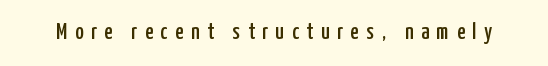
{"italic": "no", "underline": "no", "letter_spacing": "wide", "letter_spacing_em": 0.33, "glyph_px": 23}
